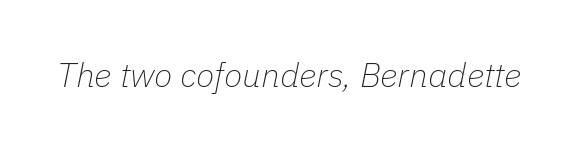
{"italic": "yes", "lean": "right", "slant_degrees": 11, "bold": "no", "weight": "thin", "width": "normal", "stroke_contrast": "low", "x_height": "medium", "monospaced": "no", "underline": "no", "letter_spacing": "normal", "letter_spacing_em": 0.0, "glyph_px": 34}
